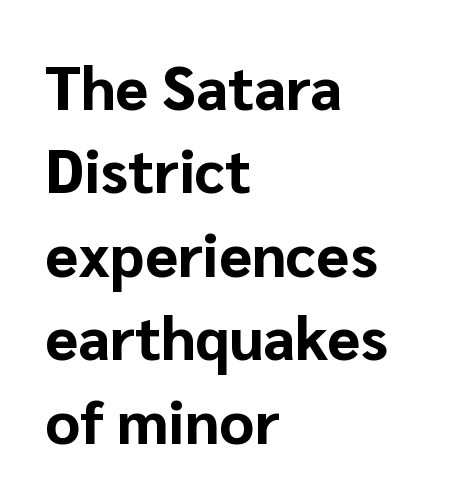
Q: Is the text bold? A: Yes.
Q: Is the text italic (slanted)? A: No, it is upright.
Q: Is the typeface a serif or a sans-serif typeface? A: Sans-serif.
Q: Is the text underlined? A: No.
Q: How is the paragraph aligned? A: Left-aligned.
Q: Is the spacing between letters normal or unusually wide? A: Normal.
Q: Is the spacing between lines tight, normal or loose? A: Normal.
Q: Width (condensed, normal, or wide)? A: Normal.
Q: Stroke contrast? A: Low.
Q: x-height? A: Medium.
Q: Monospaced? A: No.
